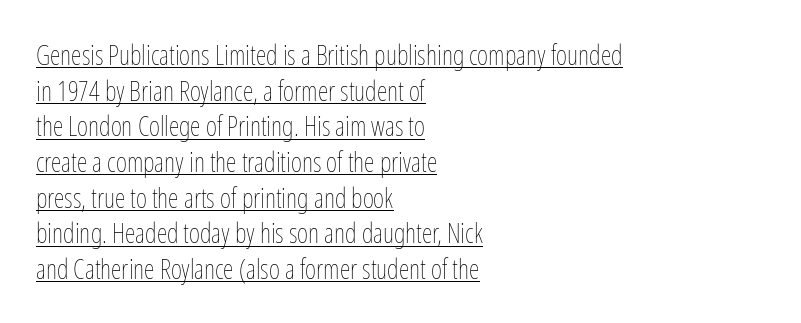
Q: Is the text bold? A: No.
Q: Is the text italic (slanted)? A: No, it is upright.
Q: Is the text underlined? A: Yes.
Q: How is the paragraph aligned? A: Left-aligned.
Q: Is the spacing between letters normal or unusually wide? A: Normal.
Q: Is the spacing between lines tight, normal or loose? A: Normal.
